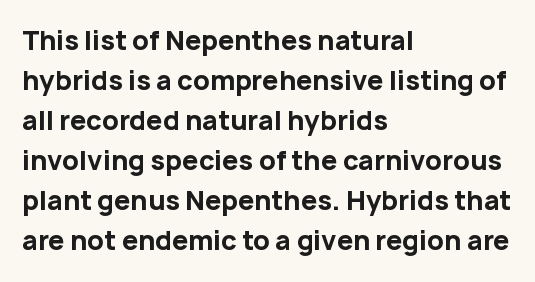
The image shows 26 px bold type, upright; set left-aligned, normal line spacing (1.54x), normal letter spacing, not underlined.
